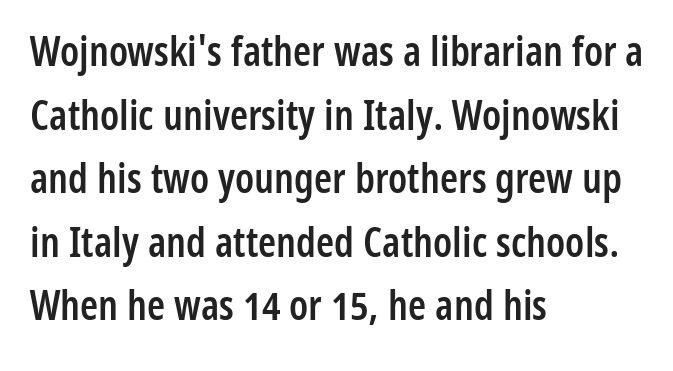
The image shows 41 px semibold, condensed sans-serif type, upright; set left-aligned, normal line spacing (1.55x), normal letter spacing, not underlined; low stroke contrast and a medium x-height.
